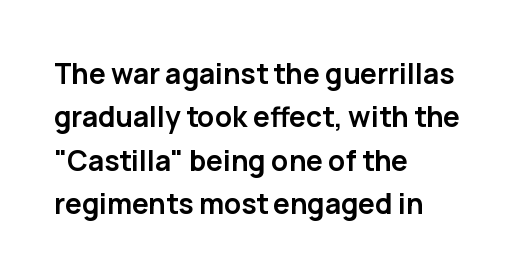
{"serif": "no", "italic": "no", "bold": "yes", "weight": "semibold", "width": "normal", "stroke_contrast": "low", "x_height": "medium", "monospaced": "no", "underline": "no", "align": "left", "line_spacing": "normal", "line_spacing_ratio": 1.55, "letter_spacing": "normal", "letter_spacing_em": 0.0, "glyph_px": 28}
